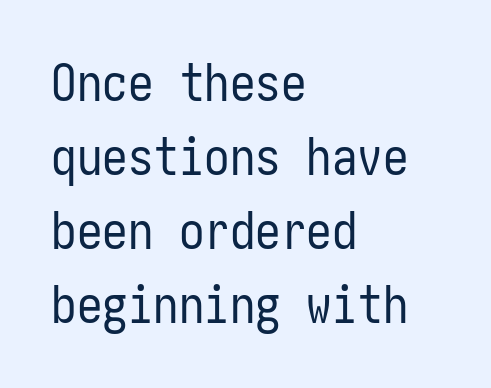
Q: Is the text bold? A: No.
Q: Is the text italic (slanted)? A: No, it is upright.
Q: Is the typeface a serif or a sans-serif typeface? A: Sans-serif.
Q: Is the text underlined? A: No.
Q: How is the paragraph aligned? A: Left-aligned.
Q: Is the spacing between letters normal or unusually wide? A: Normal.
Q: Is the spacing between lines tight, normal or loose? A: Normal.
Q: Width (condensed, normal, or wide)? A: Condensed.
Q: Stroke contrast? A: Low.
Q: x-height? A: Medium.
